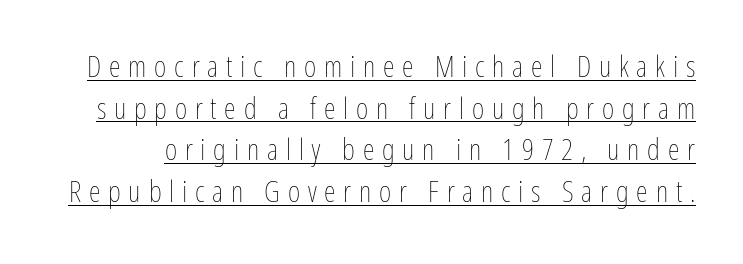
Q: Is the text bold? A: No.
Q: Is the text italic (slanted)? A: No, it is upright.
Q: Is the text underlined? A: Yes.
Q: Is the spacing between letters normal or unusually wide? A: Unusually wide.
Q: Is the spacing between lines tight, normal or loose? A: Normal.
Q: Width (condensed, normal, or wide)? A: Condensed.
Q: Stroke contrast? A: Low.
Q: x-height? A: Medium.
Q: Monospaced? A: No.
